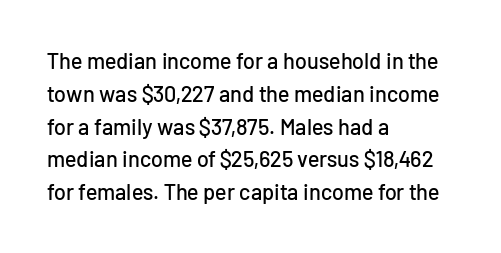
{"italic": "no", "underline": "no", "align": "left", "line_spacing": "normal", "line_spacing_ratio": 1.49, "letter_spacing": "normal", "letter_spacing_em": 0.0, "glyph_px": 22}
